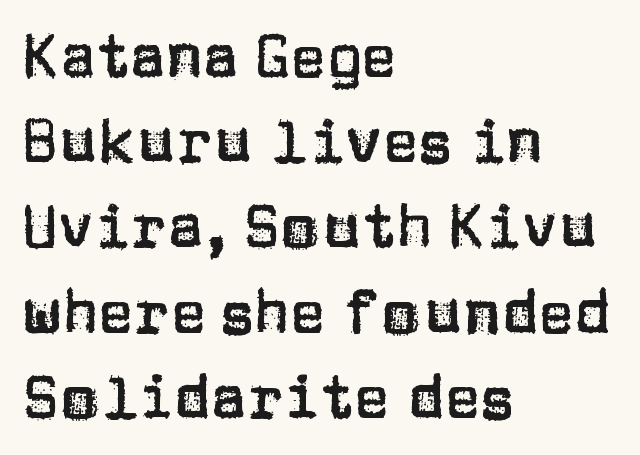
{"serif": "no", "italic": "no", "width": "normal", "stroke_contrast": "low", "x_height": "large", "monospaced": "no", "underline": "no", "align": "left", "line_spacing": "normal", "line_spacing_ratio": 1.42, "letter_spacing": "normal", "letter_spacing_em": 0.0, "glyph_px": 60}
